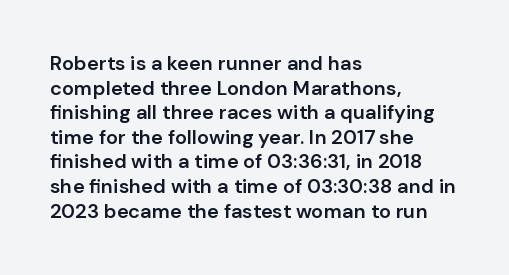
Q: Is the text bold? A: Semi-bold.
Q: Is the text italic (slanted)? A: No, it is upright.
Q: Is the text underlined? A: No.
Q: How is the paragraph aligned? A: Left-aligned.
Q: Is the spacing between letters normal or unusually wide? A: Normal.
